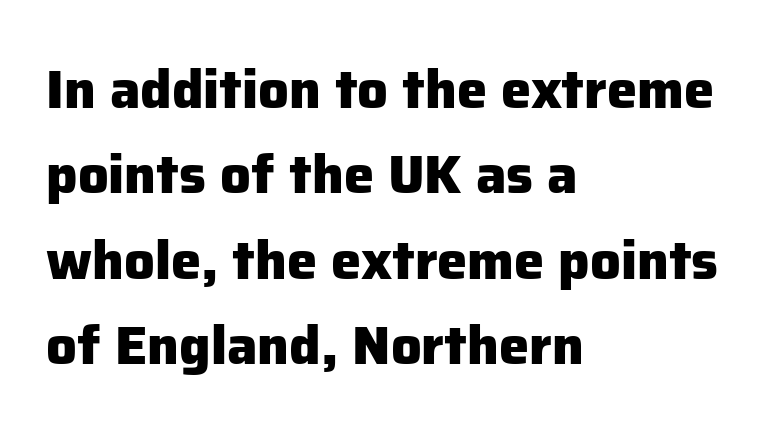
Q: Is the text bold? A: Yes.
Q: Is the text italic (slanted)? A: No, it is upright.
Q: Is the typeface a serif or a sans-serif typeface? A: Sans-serif.
Q: Is the text underlined? A: No.
Q: How is the paragraph aligned? A: Left-aligned.
Q: Is the spacing between letters normal or unusually wide? A: Normal.
Q: Is the spacing between lines tight, normal or loose? A: Normal.
Q: Width (condensed, normal, or wide)? A: Normal.
Q: Stroke contrast? A: Low.
Q: x-height? A: Medium.
Q: Monospaced? A: No.
